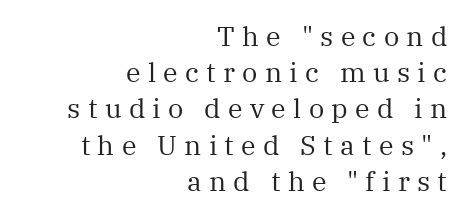
{"italic": "no", "bold": "no", "underline": "no", "align": "right", "line_spacing": "normal", "line_spacing_ratio": 1.34, "letter_spacing": "wide", "letter_spacing_em": 0.27, "glyph_px": 27}
